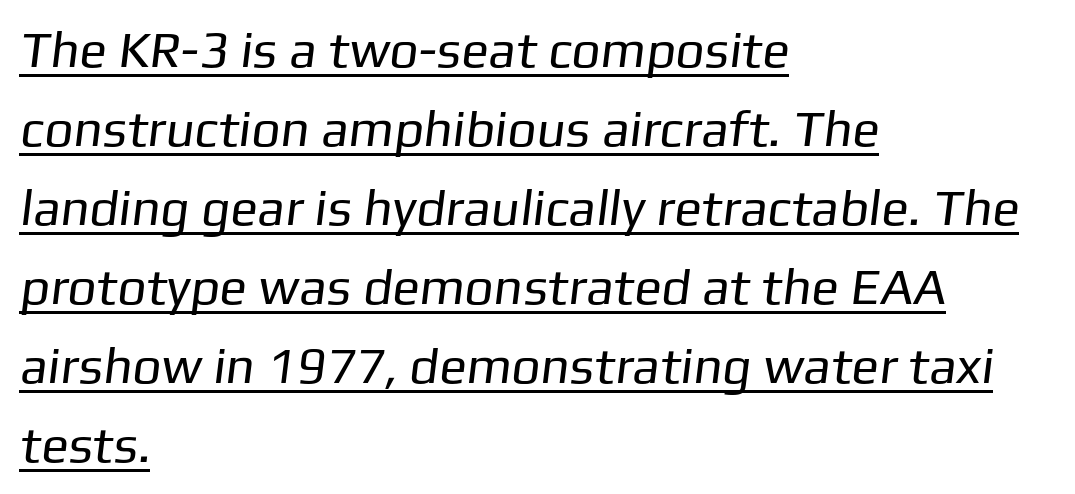
Students, observe: this is what conventionally led text looks like. This sample uses a sans-serif face. This sample is left-justified, so line endings fall wherever the words run out. Note the varied advance widths — an 'i' is clearly narrower than an 'm'. Weight: in the light-to-regular range. The gaps between neighbouring characters are ordinary and unremarkable.
